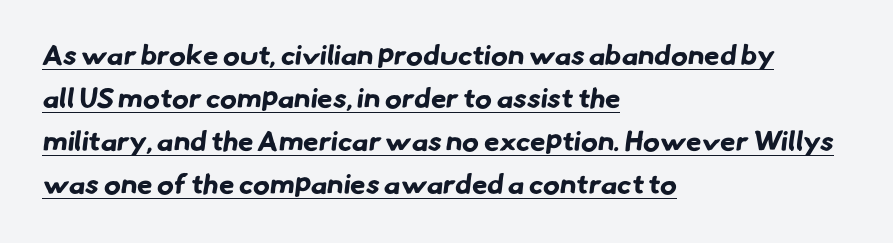
Does extra space separate the letters? No, they use regular spacing. In CSS terms this would be text-align: left. The characters look thick and weighty, a clear bold. Honestly, the underline is the first thing you notice here. Notice how descenders clear the ascenders below comfortably — that's standard leading. The rendering uses natural spacing where letterforms have individual widths.
